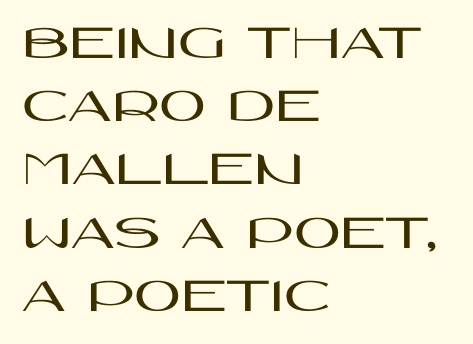
{"serif": "no", "italic": "no", "width": "wide", "stroke_contrast": "high", "x_height": "large", "monospaced": "no", "underline": "no", "align": "left", "line_spacing_ratio": 1.24, "letter_spacing": "normal", "letter_spacing_em": 0.0, "glyph_px": 51}
